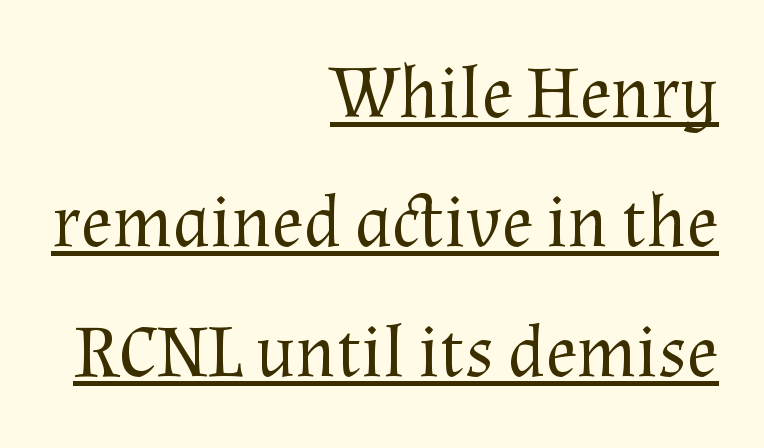
Q: Is the text bold? A: No.
Q: Is the text italic (slanted)? A: No, it is upright.
Q: Is the text underlined? A: Yes.
Q: How is the paragraph aligned? A: Right-aligned.
Q: Is the spacing between letters normal or unusually wide? A: Normal.
Q: Width (condensed, normal, or wide)? A: Normal.
Q: Stroke contrast? A: Medium.
Q: x-height? A: Medium.
Q: Monospaced? A: No.
